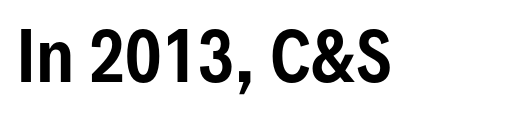
Q: Is the text italic (slanted)? A: No, it is upright.
Q: Is the typeface a serif or a sans-serif typeface? A: Sans-serif.
Q: Is the text underlined? A: No.
Q: Is the spacing between letters normal or unusually wide? A: Normal.
Q: Width (condensed, normal, or wide)? A: Condensed.
Q: Stroke contrast? A: Low.
Q: x-height? A: Medium.
Q: Monospaced? A: No.
